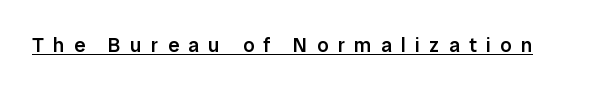
The image shows 20 px text type, upright; set unusually wide letter spacing (+0.47 em), underlined.
